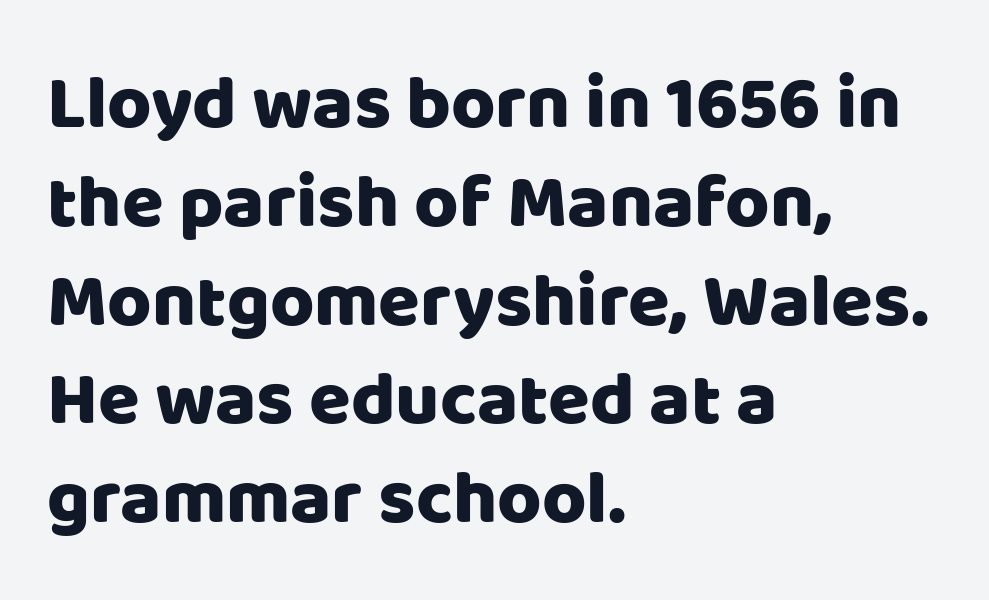
The image shows 76 px sans-serif type, upright; set left-aligned, normal line spacing (1.3x), normal letter spacing, not underlined; low stroke contrast and a large x-height.
